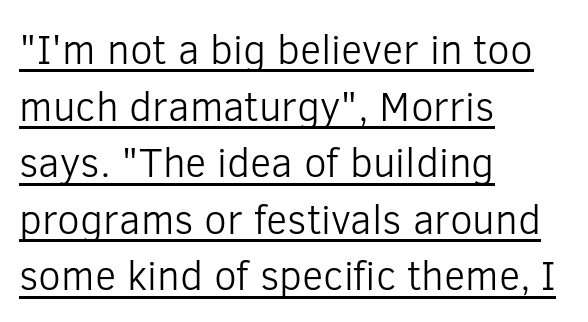
The image shows 41 px light sans-serif type, upright; set left-aligned, normal line spacing (1.38x), normal letter spacing, underlined; low stroke contrast and a medium x-height.
